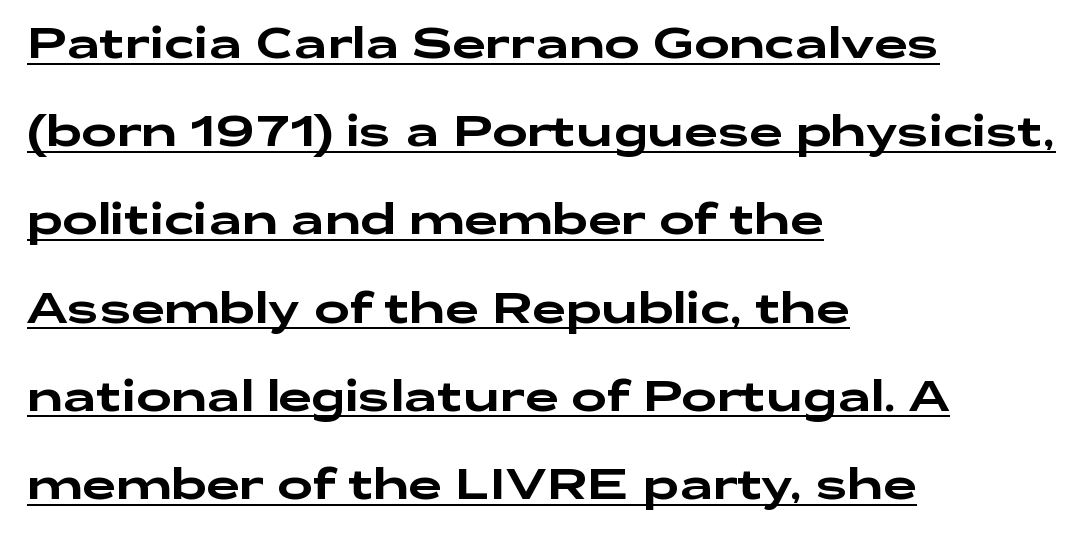
The image shows 42 px wide sans-serif type, upright; set left-aligned, loose line spacing (2.1x), normal letter spacing, underlined; low stroke contrast and a medium x-height.
